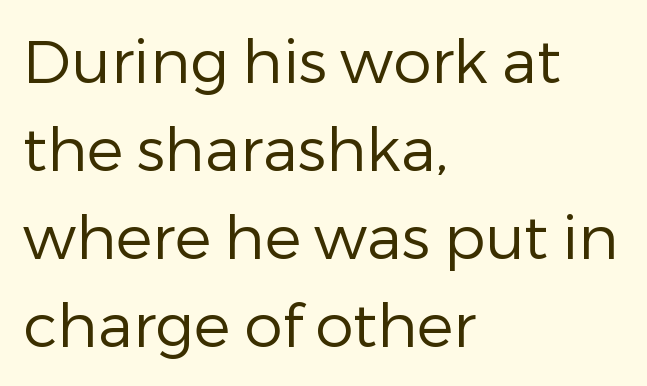
Q: Is the text bold? A: No.
Q: Is the text italic (slanted)? A: No, it is upright.
Q: Is the typeface a serif or a sans-serif typeface? A: Sans-serif.
Q: Is the text underlined? A: No.
Q: How is the paragraph aligned? A: Left-aligned.
Q: Is the spacing between letters normal or unusually wide? A: Normal.
Q: Is the spacing between lines tight, normal or loose? A: Normal.
Q: Width (condensed, normal, or wide)? A: Normal.
Q: Stroke contrast? A: Low.
Q: x-height? A: Medium.
Q: Monospaced? A: No.
